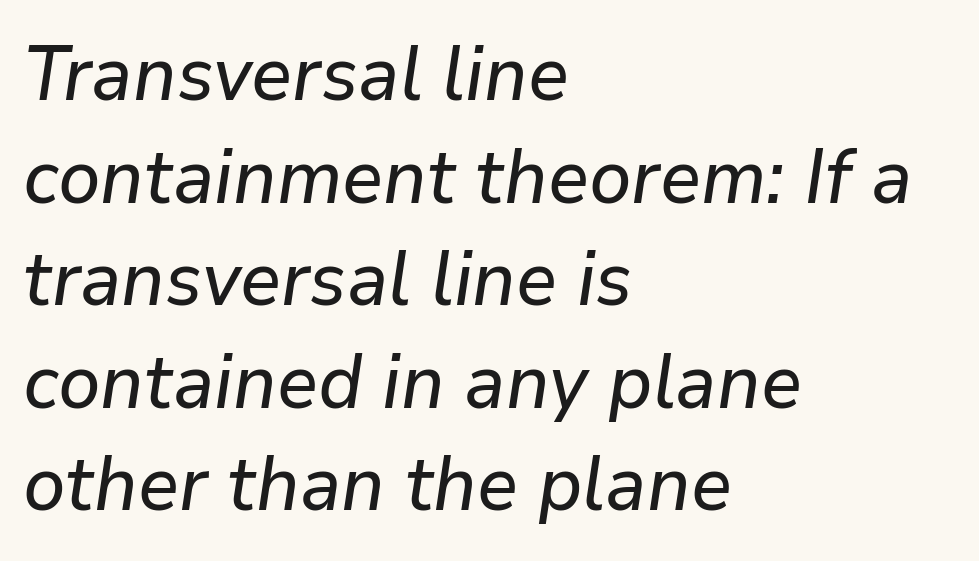
Character widths vary here, with narrow letters taking less room than wide ones. Horizontal bands of white between lines are of average thickness. Bare-footed words on every line. Does the copy run flush right? No — it runs flush left. This rendering leaves character spacing at its baseline value.
